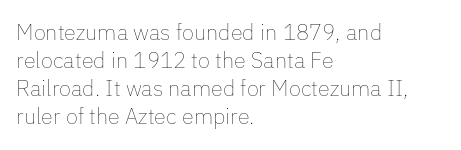
The image shows 22 px text type, upright; set left-aligned, normal line spacing (1.27x), normal letter spacing, not underlined.
